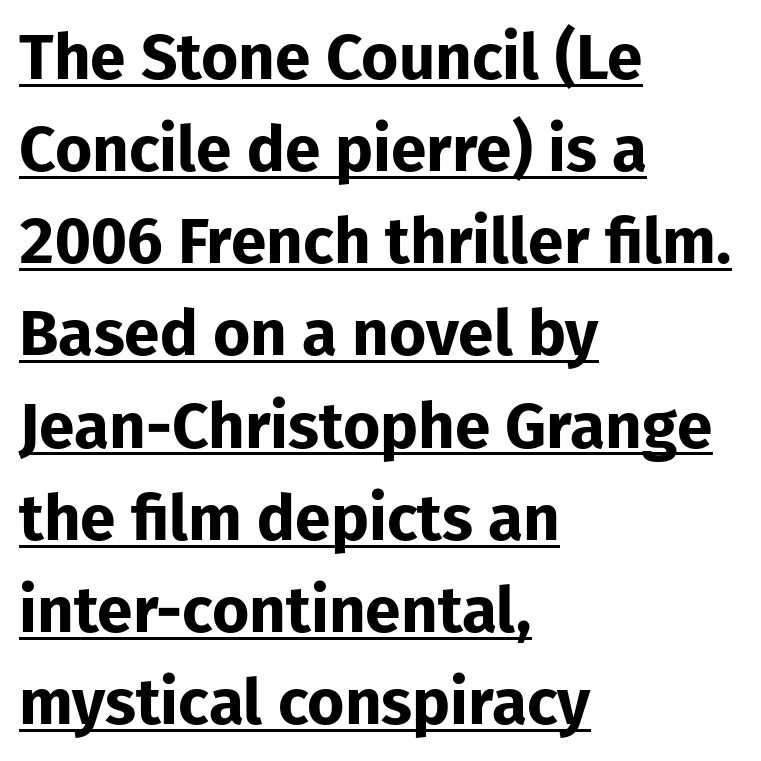
Q: Is the text bold? A: Yes.
Q: Is the text italic (slanted)? A: No, it is upright.
Q: Is the typeface a serif or a sans-serif typeface? A: Sans-serif.
Q: Is the text underlined? A: Yes.
Q: How is the paragraph aligned? A: Left-aligned.
Q: Is the spacing between letters normal or unusually wide? A: Normal.
Q: Is the spacing between lines tight, normal or loose? A: Normal.
Q: Width (condensed, normal, or wide)? A: Normal.
Q: Stroke contrast? A: Low.
Q: x-height? A: Medium.
Q: Monospaced? A: No.
